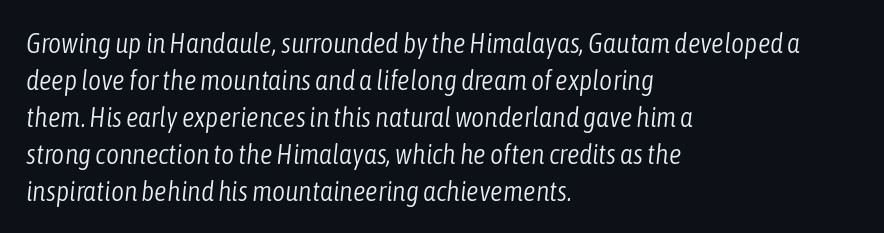
Between one letter and the next there's only the usual sliver of space. The weight tops out at a normal text grade. Descenders are the only things crossing below the line. Casual observation: everything's shoved over to the left. Successive baselines arrive at the customary interval. The letters advance in unequal steps, a hallmark of proportional type.
